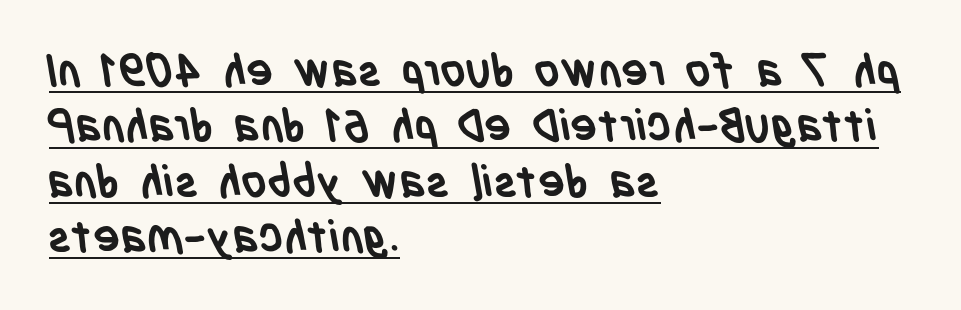
Character widths vary here, with narrow letters taking less room than wide ones. The paragraph has a hard left edge and a soft right edge. Is there an underline? Yes — a line sits under the letters. Observe the ordinary spacing: letters are neighbours, not strangers. What kind of face is this? One without serifs — a sans. Caption: bold face, heavy strokes.
